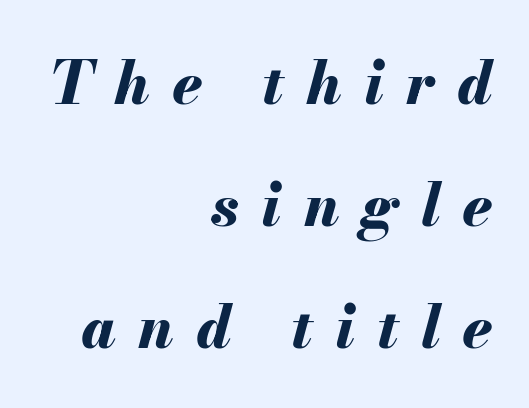
{"italic": "yes", "lean": "right", "slant_degrees": 13, "bold": "yes", "weight": "bold", "width": "normal", "stroke_contrast": "medium", "x_height": "small", "monospaced": "no", "underline": "no", "align": "right", "line_spacing": "loose", "line_spacing_ratio": 2.03, "letter_spacing": "wide", "letter_spacing_em": 0.37, "glyph_px": 60}
